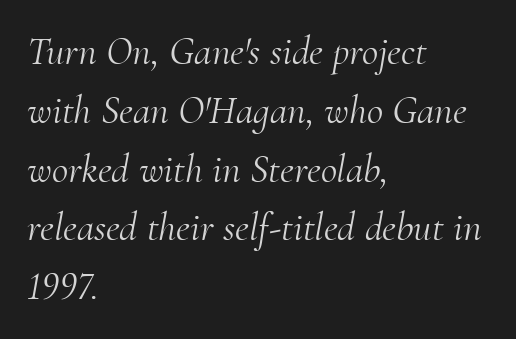
Q: Is the text bold? A: No.
Q: Is the text italic (slanted)? A: Yes, it leans right by about 10 degrees.
Q: Is the typeface a serif or a sans-serif typeface? A: Serif.
Q: Is the text underlined? A: No.
Q: How is the paragraph aligned? A: Left-aligned.
Q: Is the spacing between letters normal or unusually wide? A: Normal.
Q: Is the spacing between lines tight, normal or loose? A: Normal.
Q: Width (condensed, normal, or wide)? A: Normal.
Q: Stroke contrast? A: Medium.
Q: x-height? A: Small.
Q: Monospaced? A: No.
